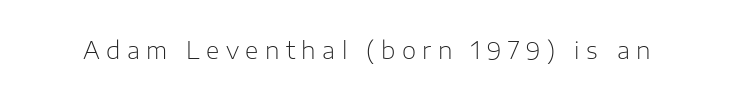
Q: Is the text bold? A: No.
Q: Is the text italic (slanted)? A: No, it is upright.
Q: Is the text underlined? A: No.
Q: Is the spacing between letters normal or unusually wide? A: Unusually wide.
